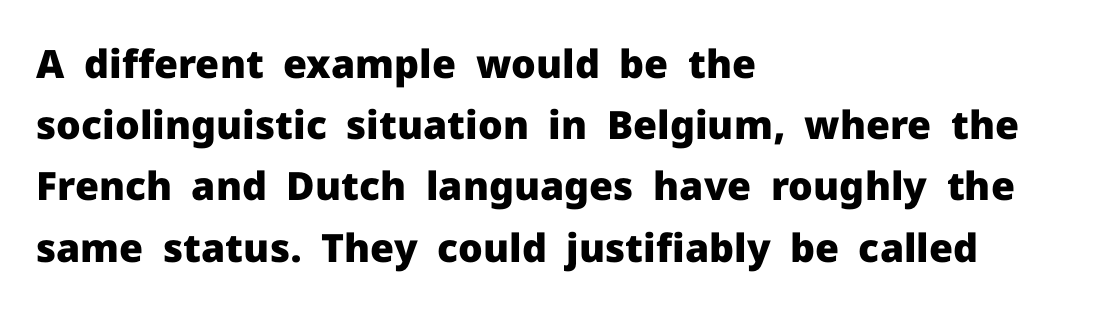
{"serif": "no", "italic": "no", "bold": "yes", "weight": "heavy", "width": "normal", "stroke_contrast": "low", "x_height": "medium", "monospaced": "no", "underline": "no", "align": "left", "line_spacing": "normal", "line_spacing_ratio": 1.57, "letter_spacing": "normal", "letter_spacing_em": 0.0, "glyph_px": 39}
